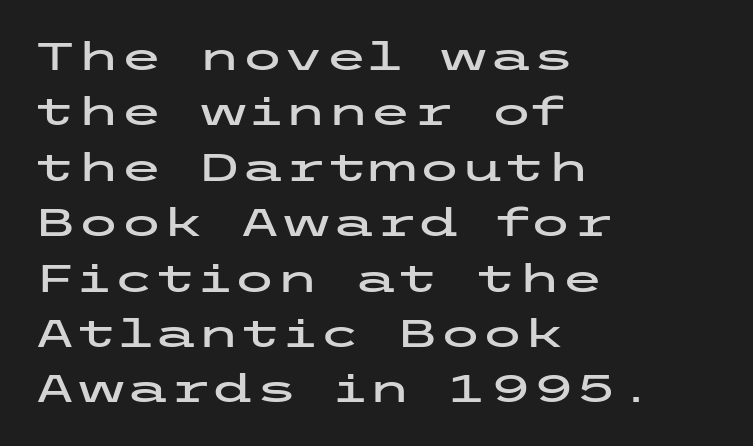
{"serif": "no", "italic": "no", "width": "wide", "stroke_contrast": "low", "x_height": "medium", "underline": "no", "align": "left", "line_spacing": "normal", "line_spacing_ratio": 1.42, "letter_spacing": "normal", "letter_spacing_em": 0.0, "glyph_px": 39}
